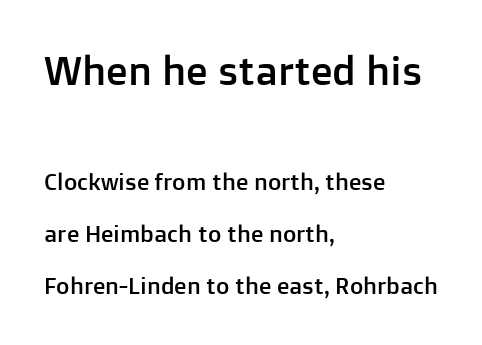
Q: Is the text italic (slanted)? A: No, it is upright.
Q: Is the typeface a serif or a sans-serif typeface? A: Sans-serif.
Q: Is the text underlined? A: No.
Q: How is the paragraph aligned? A: Left-aligned.
Q: Is the spacing between letters normal or unusually wide? A: Normal.
Q: Is the spacing between lines tight, normal or loose? A: Loose.
Q: Which block of text is set in a larger size, the first (top) or the second (bottom)? A: The first (top) one.
Q: Width (condensed, normal, or wide)? A: Normal.
Q: Stroke contrast? A: Low.
Q: x-height? A: Medium.
Q: Monospaced? A: No.
